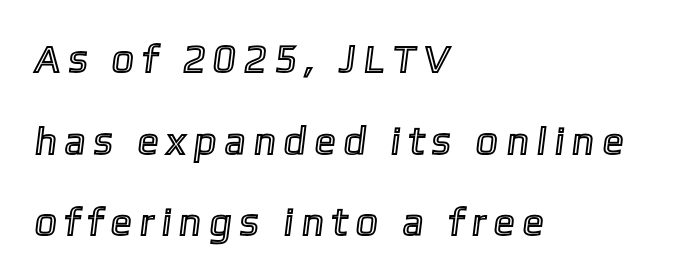
The image shows 39 px condensed type; set left-aligned, loose line spacing (2.09x), unusually wide letter spacing (+0.28 em), not underlined; a medium x-height.
